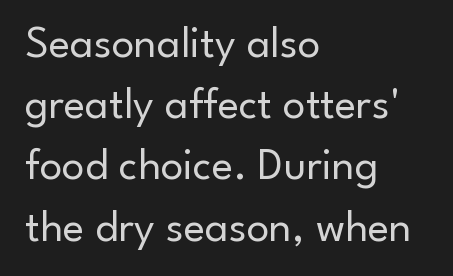
Q: Is the text bold? A: No.
Q: Is the text italic (slanted)? A: No, it is upright.
Q: Is the typeface a serif or a sans-serif typeface? A: Sans-serif.
Q: Is the text underlined? A: No.
Q: How is the paragraph aligned? A: Left-aligned.
Q: Is the spacing between letters normal or unusually wide? A: Normal.
Q: Is the spacing between lines tight, normal or loose? A: Normal.
Q: Width (condensed, normal, or wide)? A: Normal.
Q: Stroke contrast? A: Low.
Q: x-height? A: Small.
Q: Monospaced? A: No.
